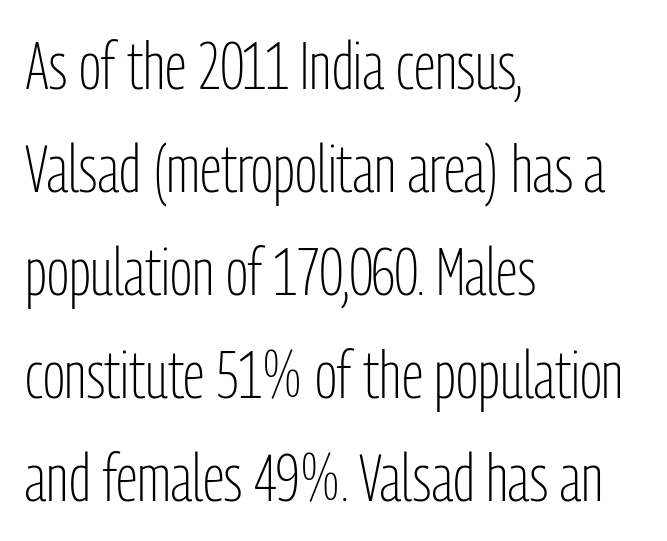
{"serif": "no", "italic": "no", "bold": "no", "weight": "light", "width": "condensed", "stroke_contrast": "low", "x_height": "medium", "monospaced": "no", "underline": "no", "align": "left", "line_spacing": "normal", "line_spacing_ratio": 1.56, "letter_spacing": "normal", "letter_spacing_em": 0.0, "glyph_px": 66}
